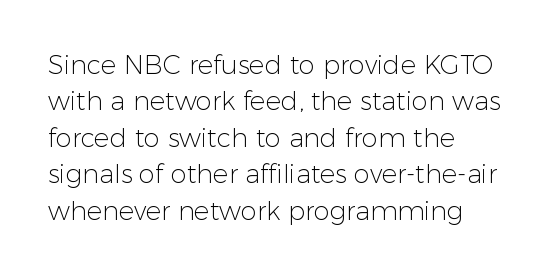
The image shows 26 px text type, upright; set left-aligned, normal line spacing (1.4x), normal letter spacing, not underlined.
